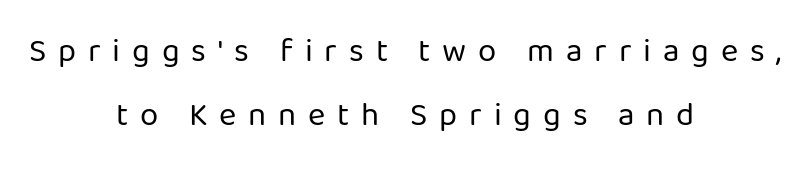
{"serif": "no", "italic": "no", "bold": "no", "weight": "regular", "width": "normal", "stroke_contrast": "low", "x_height": "medium", "monospaced": "no", "underline": "no", "align": "center", "line_spacing": "loose", "line_spacing_ratio": 1.94, "letter_spacing": "wide", "letter_spacing_em": 0.36, "glyph_px": 33}
